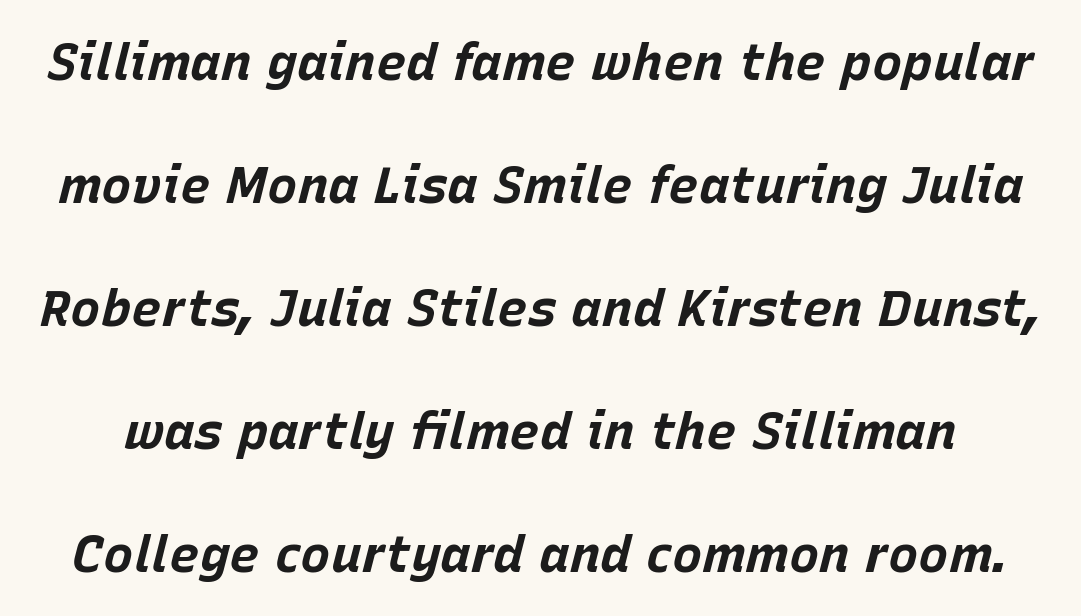
Is the type slanted? Yes — the strokes lean at a clear angle. Heavy-handed strokes throughout: this text is bold. Regarding leading, the lines here are spaced well apart. A typesetter would call this zero additional tracking.
